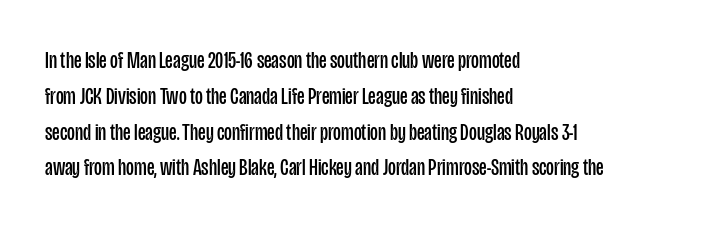
{"italic": "no", "bold": "no", "underline": "no", "align": "left", "line_spacing": "normal", "line_spacing_ratio": 1.49, "letter_spacing": "normal", "letter_spacing_em": 0.0, "glyph_px": 24}
